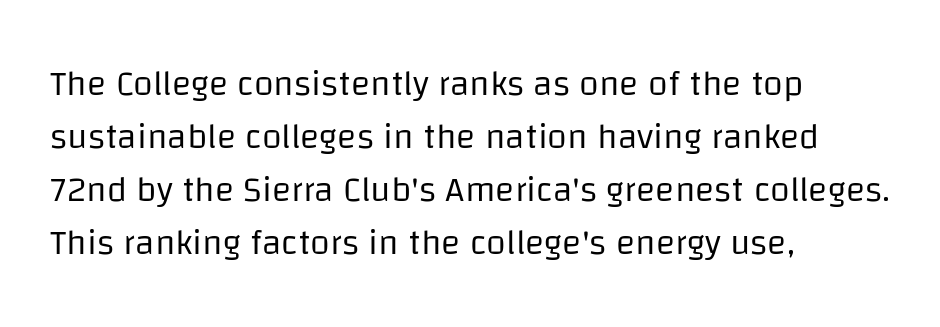
Examine the stroke ends and you'll find no serifs. Short note: letters normally spaced. Character widths vary here, with narrow letters taking less room than wide ones. The face looks like a standard text weight, possibly lighter. Compared with typical paragraphs, the rows here are spaced about the same.
